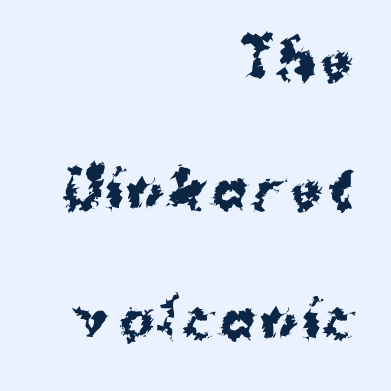
The image shows 52 px bold sans-serif type; set right-aligned, loose line spacing (2.49x), not underlined; medium stroke contrast and a medium x-height.
